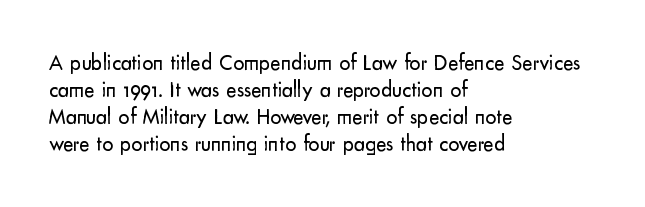
Q: Is the text bold? A: No.
Q: Is the text italic (slanted)? A: No, it is upright.
Q: Is the text underlined? A: No.
Q: How is the paragraph aligned? A: Left-aligned.
Q: Is the spacing between letters normal or unusually wide? A: Normal.
